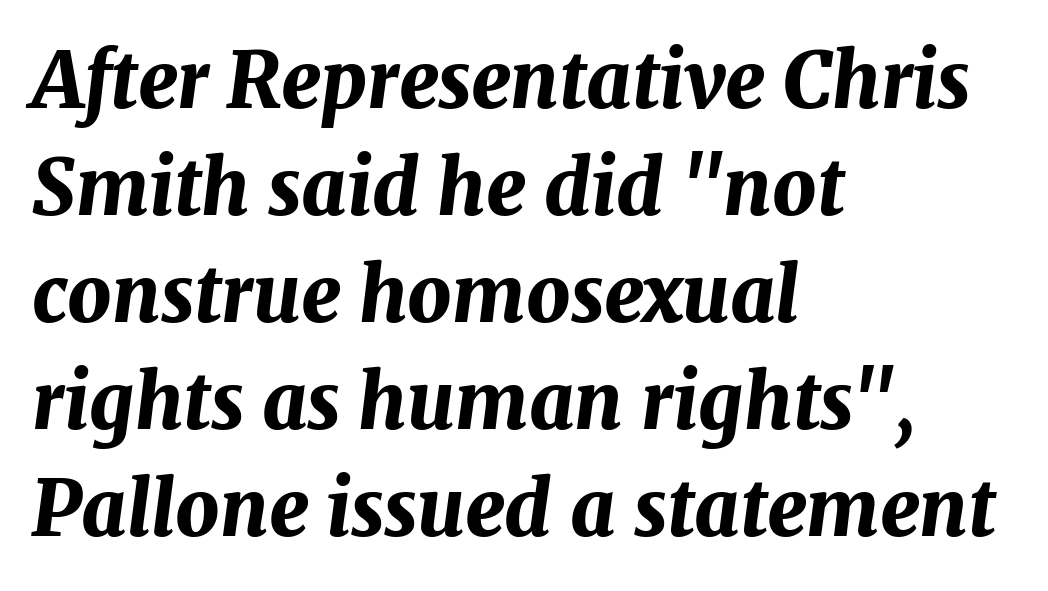
The image shows 77 px bold type, italic (leaning right); set left-aligned, normal line spacing (1.39x), normal letter spacing, not underlined; medium stroke contrast and a medium x-height.
